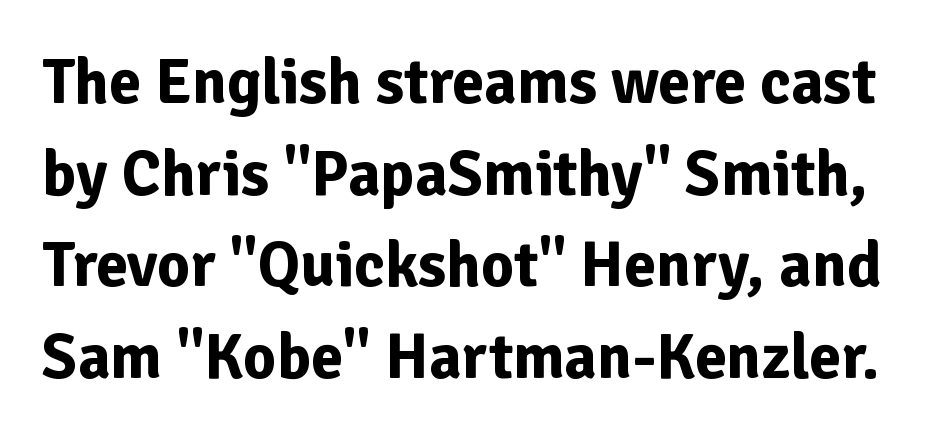
The image shows 64 px bold sans-serif type, upright; set normal line spacing (1.43x), normal letter spacing, not underlined; low stroke contrast and a medium x-height.
